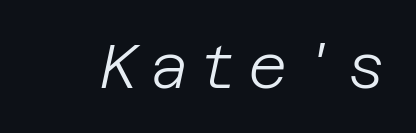
Q: Is the text bold? A: No.
Q: Is the text italic (slanted)? A: Yes, it leans right by about 12 degrees.
Q: Is the text underlined? A: No.
Q: Width (condensed, normal, or wide)? A: Normal.
Q: Stroke contrast? A: Low.
Q: x-height? A: Large.
